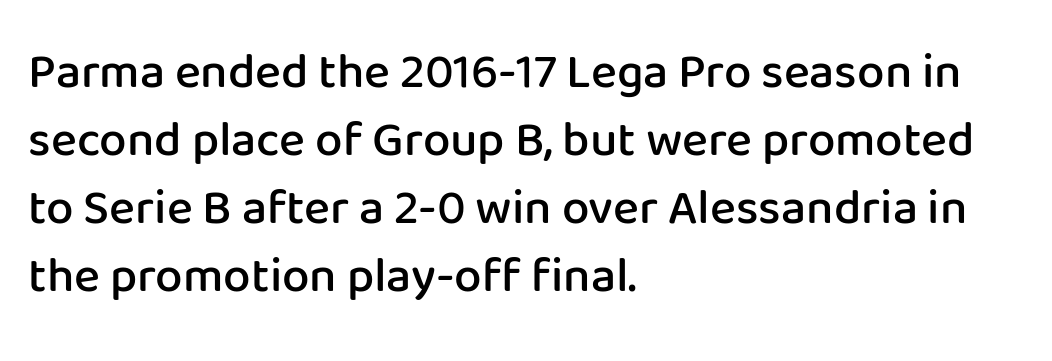
The typography opts for an upright posture over an oblique one. The passage shown has conventional tracking throughout. Spacing verdict: proportional, widths tailored to each character. The typeface chosen for these lines omits serifs. Beneath every word, the page is bare.
